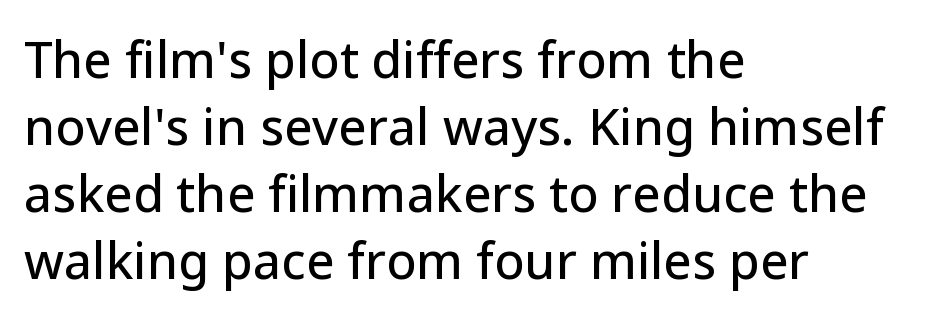
{"serif": "no", "italic": "no", "width": "normal", "stroke_contrast": "low", "x_height": "medium", "monospaced": "no", "underline": "no", "align": "left", "line_spacing": "normal", "line_spacing_ratio": 1.34, "letter_spacing": "normal", "letter_spacing_em": 0.0, "glyph_px": 50}
